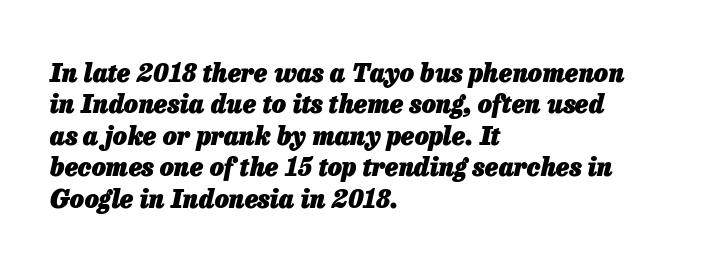
Q: Is the text bold? A: Yes.
Q: Is the text italic (slanted)? A: Yes, it leans right by about 13 degrees.
Q: Is the text underlined? A: No.
Q: How is the paragraph aligned? A: Left-aligned.
Q: Is the spacing between letters normal or unusually wide? A: Normal.
Q: Is the spacing between lines tight, normal or loose? A: Normal.
